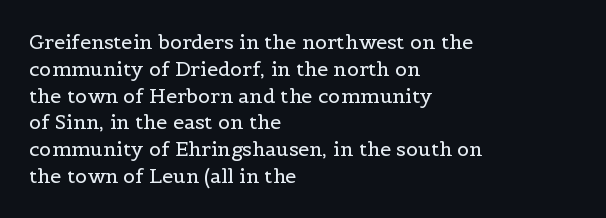
Q: Is the text bold? A: No.
Q: Is the text italic (slanted)? A: No, it is upright.
Q: Is the text underlined? A: No.
Q: How is the paragraph aligned? A: Left-aligned.
Q: Is the spacing between letters normal or unusually wide? A: Normal.
Q: Is the spacing between lines tight, normal or loose? A: Normal.
